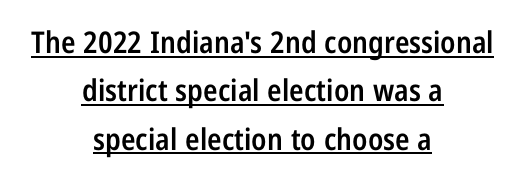
The image shows 30 px semibold, condensed sans-serif type, upright; set centered, normal line spacing (1.61x), normal letter spacing, underlined; low stroke contrast and a medium x-height.
